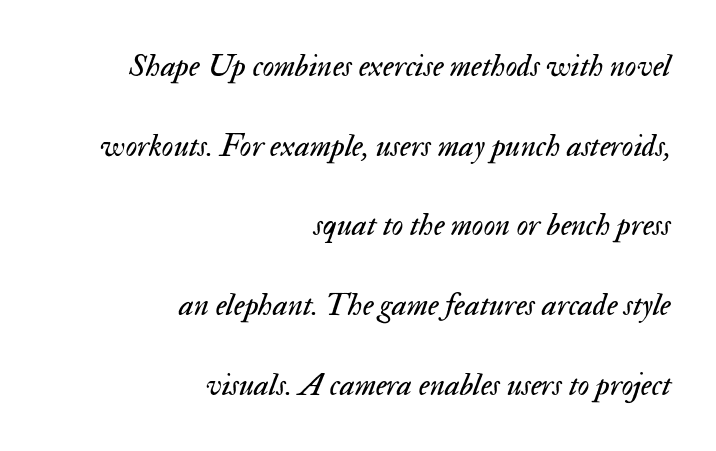
{"italic": "yes", "lean": "right", "slant_degrees": 17, "bold": "no", "weight": "regular", "width": "normal", "stroke_contrast": "medium", "x_height": "small", "monospaced": "no", "underline": "no", "align": "right", "line_spacing": "loose", "line_spacing_ratio": 2.49, "letter_spacing": "normal", "letter_spacing_em": 0.0, "glyph_px": 32}
